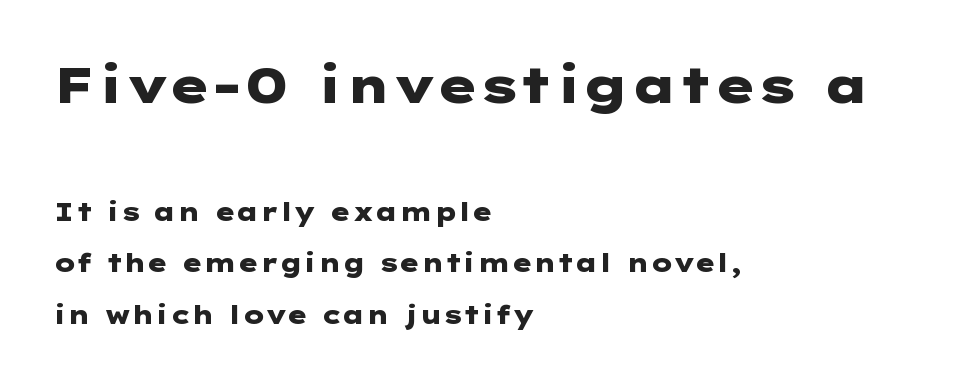
Q: Is the text bold? A: Yes.
Q: Is the text italic (slanted)? A: No, it is upright.
Q: Is the typeface a serif or a sans-serif typeface? A: Sans-serif.
Q: Is the text underlined? A: No.
Q: How is the paragraph aligned? A: Left-aligned.
Q: Is the spacing between letters normal or unusually wide? A: Normal.
Q: Is the spacing between lines tight, normal or loose? A: Loose.
Q: Which block of text is set in a larger size, the first (top) or the second (bottom)? A: The first (top) one.
Q: Width (condensed, normal, or wide)? A: Wide.
Q: Stroke contrast? A: Low.
Q: x-height? A: Medium.
